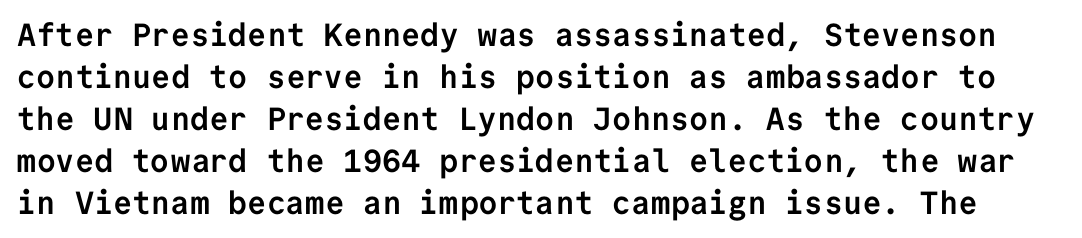
The image shows 32 px semibold sans-serif type, upright, monospaced; set normal line spacing (1.31x), normal letter spacing, not underlined; low stroke contrast and a medium x-height.
